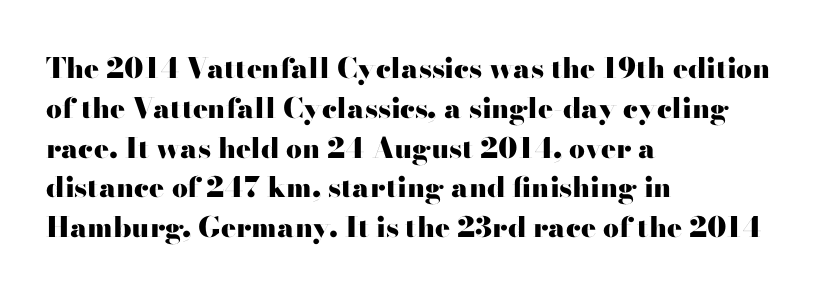
Q: Is the text bold? A: Yes.
Q: Is the text italic (slanted)? A: No, it is upright.
Q: Is the typeface a serif or a sans-serif typeface? A: Sans-serif.
Q: Is the text underlined? A: No.
Q: How is the paragraph aligned? A: Left-aligned.
Q: Is the spacing between letters normal or unusually wide? A: Normal.
Q: Is the spacing between lines tight, normal or loose? A: Normal.
Q: Width (condensed, normal, or wide)? A: Wide.
Q: Stroke contrast? A: High.
Q: x-height? A: Small.
Q: Monospaced? A: No.
